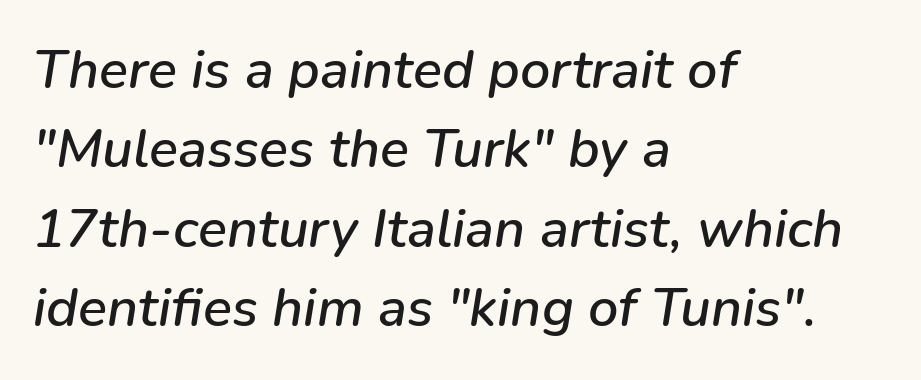
The image shows 54 px text type, italic (leaning right); set left-aligned, normal line spacing (1.47x), normal letter spacing, not underlined; low stroke contrast and a medium x-height.
